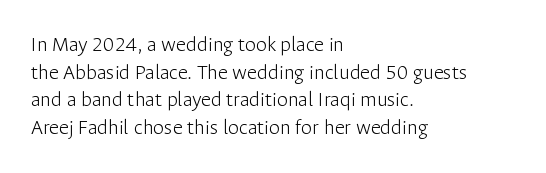
The typeface has the unassuming heft of standard copy or less. Vertical strokes here are truly vertical. A clean baseline with only descenders dipping below it. Default kerning and tracking; the words read as compact shapes.
